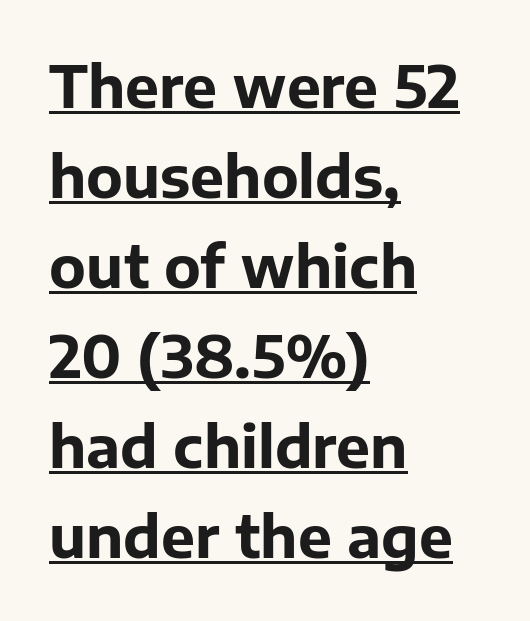
The image shows 57 px bold sans-serif type, upright; set left-aligned, normal line spacing (1.58x), normal letter spacing, underlined; low stroke contrast and a medium x-height.
